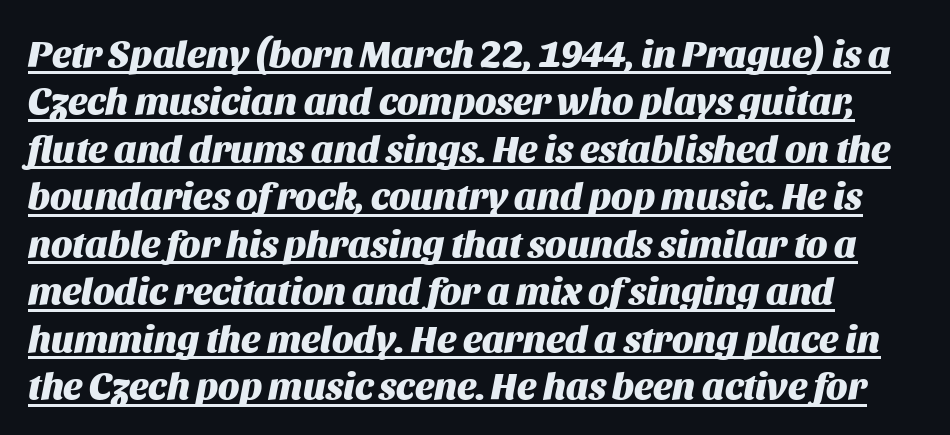
{"italic": "yes", "lean": "right", "slant_degrees": 11, "bold": "yes", "weight": "heavy", "width": "normal", "stroke_contrast": "medium", "x_height": "large", "monospaced": "no", "underline": "yes", "line_spacing": "normal", "line_spacing_ratio": 1.25, "letter_spacing": "normal", "letter_spacing_em": 0.0, "glyph_px": 38}
